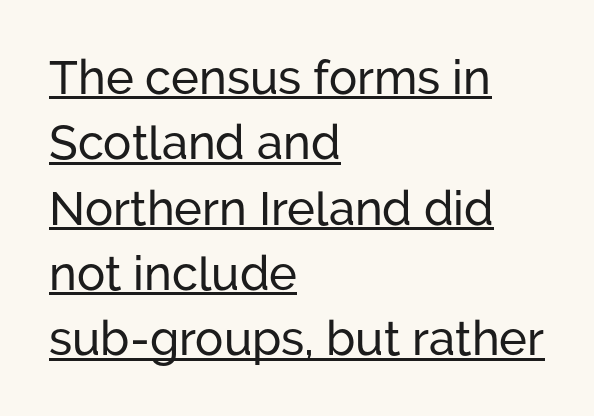
{"serif": "no", "italic": "no", "width": "normal", "stroke_contrast": "low", "x_height": "medium", "monospaced": "no", "underline": "yes", "align": "left", "line_spacing": "normal", "line_spacing_ratio": 1.39, "letter_spacing": "normal", "letter_spacing_em": 0.0, "glyph_px": 47}
